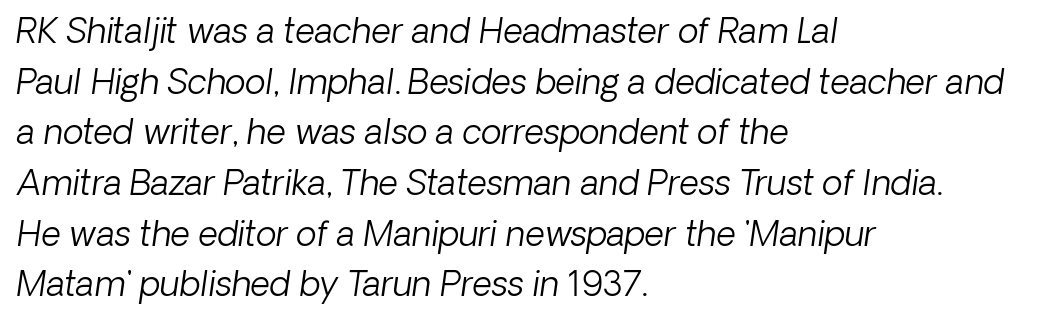
The image shows 34 px light type, italic (leaning right); set left-aligned, normal line spacing (1.49x), normal letter spacing, not underlined; low stroke contrast and a medium x-height.
